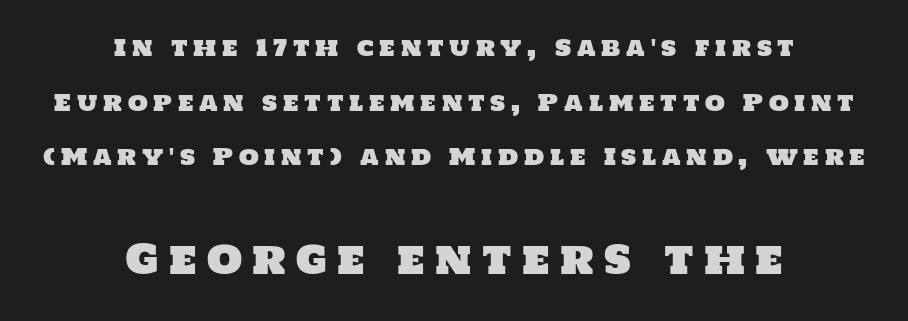
The image shows 41 px sans-serif type; set centered, loose line spacing (2.37x), unusually wide letter spacing (+0.25 em), not underlined; the second (bottom) block is 1.78x larger; low stroke contrast and a large x-height.
